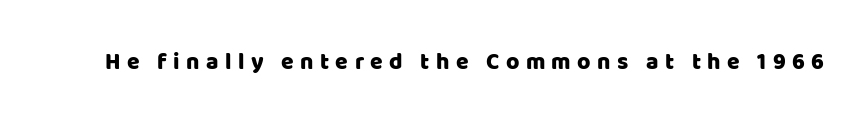
The letterforms stand isolated, each surrounded by extra space. The typography opts for an upright posture over an oblique one. Glance below the letters and you will spot only blank space.
